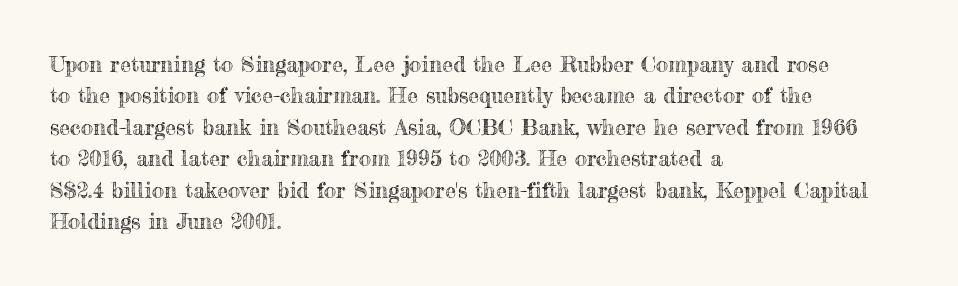
Q: Is the text italic (slanted)? A: No, it is upright.
Q: Is the text underlined? A: No.
Q: How is the paragraph aligned? A: Left-aligned.
Q: Is the spacing between letters normal or unusually wide? A: Normal.
Q: Is the spacing between lines tight, normal or loose? A: Normal.
